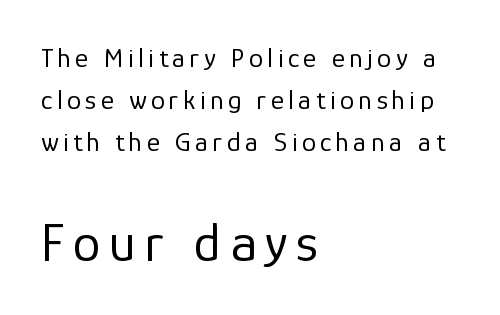
Q: Is the text bold? A: No.
Q: Is the text italic (slanted)? A: No, it is upright.
Q: Is the typeface a serif or a sans-serif typeface? A: Sans-serif.
Q: Is the text underlined? A: No.
Q: How is the paragraph aligned? A: Left-aligned.
Q: Is the spacing between lines tight, normal or loose? A: Normal.
Q: Which block of text is set in a larger size, the first (top) or the second (bottom)? A: The second (bottom) one.
Q: Width (condensed, normal, or wide)? A: Normal.
Q: Stroke contrast? A: Low.
Q: x-height? A: Medium.
Q: Monospaced? A: No.
